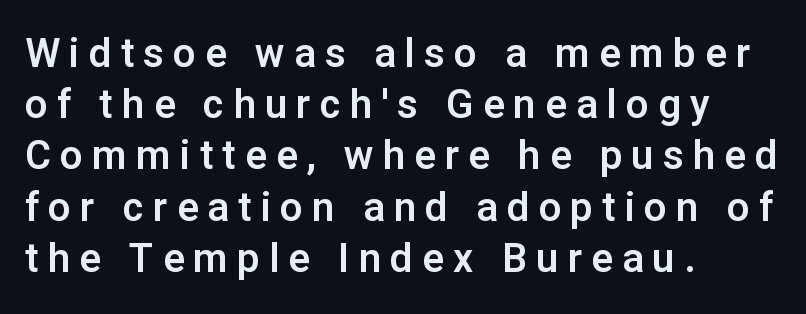
When letters stand straight like this, we call the style roman or upright. Looks like regular typesetting: each glyph gets only the width it needs. You can tell from the bare stems that sans-serif type was used. The face used here is rendered with a markedly widened letterfit. In terms of leading, this rendering sits right in the middle. A classic flush-left, rag-right setting is used for this passage.
